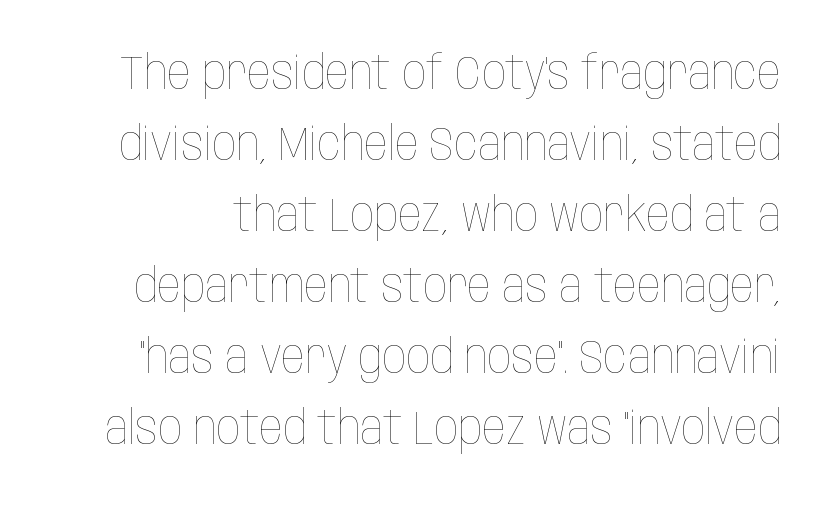
Q: Is the text bold? A: No.
Q: Is the text italic (slanted)? A: No, it is upright.
Q: Is the text underlined? A: No.
Q: Is the spacing between letters normal or unusually wide? A: Normal.
Q: Is the spacing between lines tight, normal or loose? A: Normal.
Q: Width (condensed, normal, or wide)? A: Condensed.
Q: Stroke contrast? A: Low.
Q: x-height? A: Large.
Q: Monospaced? A: No.
